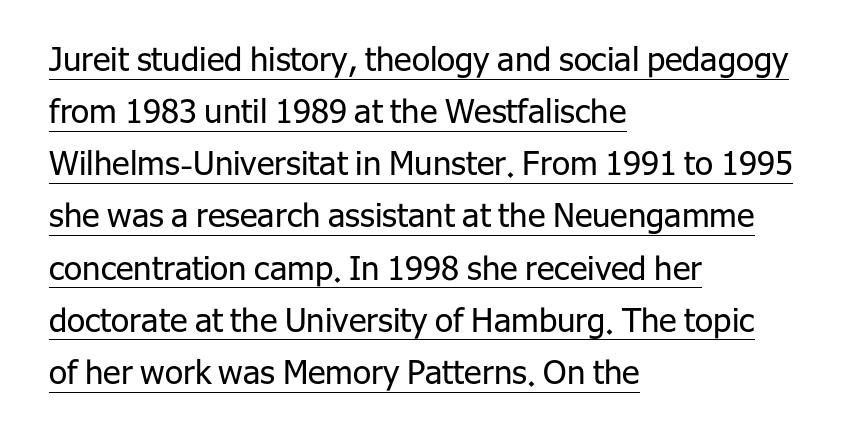
{"serif": "no", "italic": "no", "bold": "no", "weight": "regular", "width": "normal", "stroke_contrast": "low", "x_height": "medium", "monospaced": "no", "underline": "yes", "align": "left", "line_spacing": "normal", "line_spacing_ratio": 1.58, "letter_spacing": "normal", "letter_spacing_em": 0.0, "glyph_px": 33}
